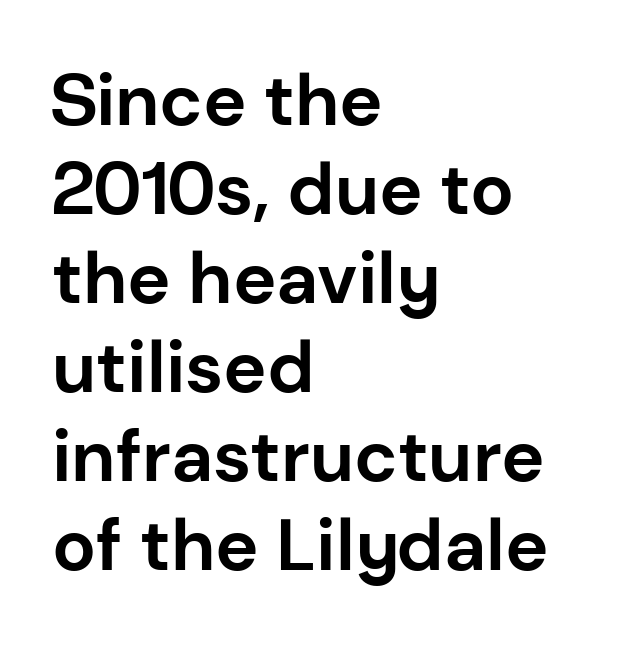
The image shows 73 px bold sans-serif type, upright; set left-aligned, line spacing 1.22x, normal letter spacing, not underlined; low stroke contrast and a medium x-height.
